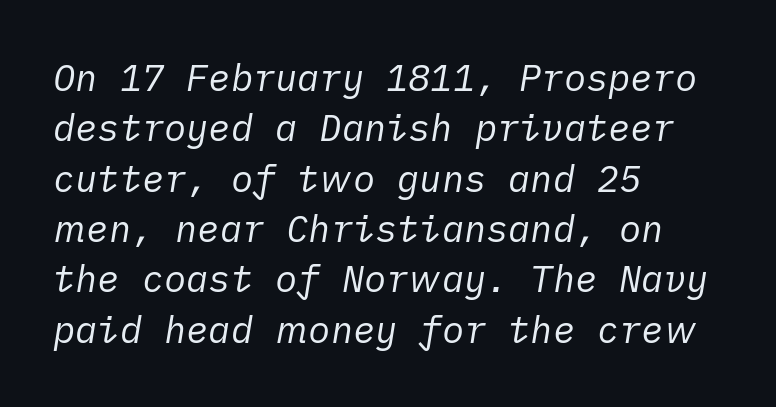
Weight: in the light-to-regular range. The glyphs look as if they've been sheared to an angle. Each line starts at the same left margin while the right side varies. If you measured baseline to baseline, you'd find a middling distance. In terms of letterspacing, this is plain default setting. Lines of text with bare space underneath.
